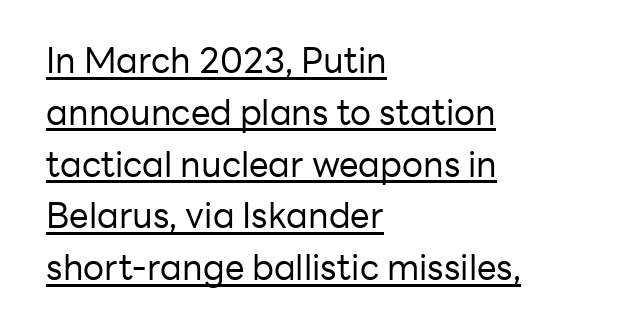
A typesetter would mark this as roman, not italic. You could not count columns in this text — the font is proportionally spaced. The strokes are not fattened; the text isn't bold. Leading matches the norm, producing a regular column.
